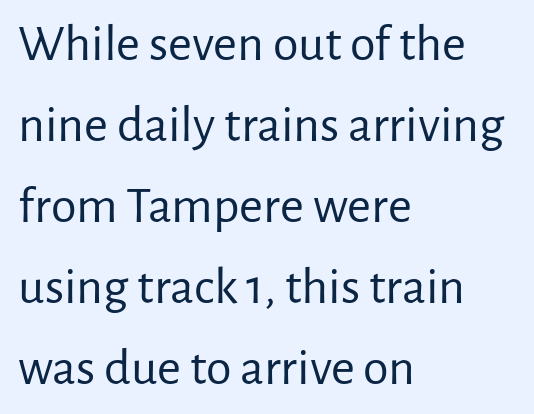
Q: Is the text bold? A: No.
Q: Is the text italic (slanted)? A: No, it is upright.
Q: Is the typeface a serif or a sans-serif typeface? A: Sans-serif.
Q: Is the text underlined? A: No.
Q: How is the paragraph aligned? A: Left-aligned.
Q: Is the spacing between letters normal or unusually wide? A: Normal.
Q: Is the spacing between lines tight, normal or loose? A: Normal.
Q: Width (condensed, normal, or wide)? A: Normal.
Q: Stroke contrast? A: Low.
Q: x-height? A: Medium.
Q: Monospaced? A: No.
